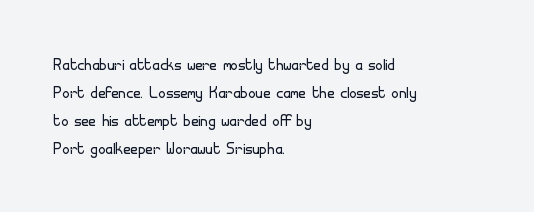
Q: Is the text bold? A: No.
Q: Is the text italic (slanted)? A: No, it is upright.
Q: Is the text underlined? A: No.
Q: How is the paragraph aligned? A: Left-aligned.
Q: Is the spacing between letters normal or unusually wide? A: Normal.
Q: Is the spacing between lines tight, normal or loose? A: Normal.
